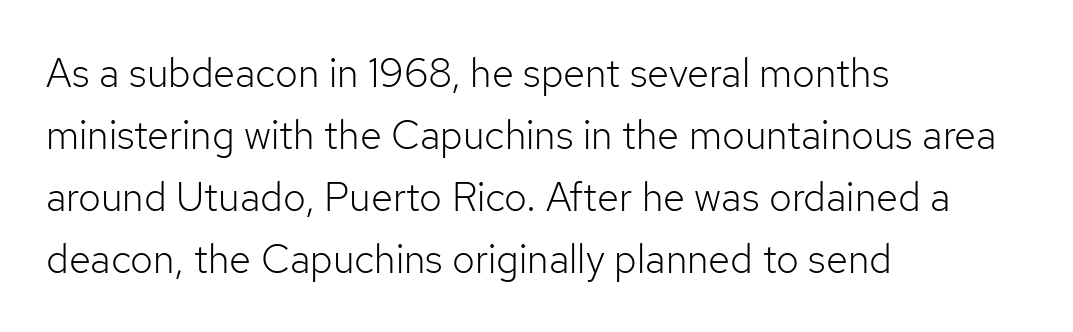
{"serif": "no", "italic": "no", "bold": "no", "weight": "light", "width": "normal", "stroke_contrast": "low", "x_height": "medium", "monospaced": "no", "underline": "no", "align": "left", "line_spacing": "normal", "line_spacing_ratio": 1.55, "letter_spacing": "normal", "letter_spacing_em": 0.0, "glyph_px": 40}
